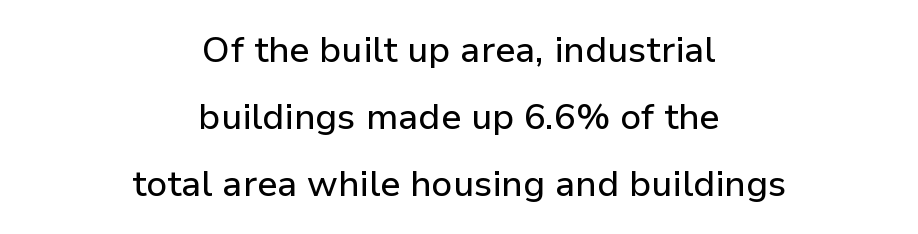
Q: Is the text italic (slanted)? A: No, it is upright.
Q: Is the typeface a serif or a sans-serif typeface? A: Sans-serif.
Q: Is the text underlined? A: No.
Q: How is the paragraph aligned? A: Centered.
Q: Is the spacing between letters normal or unusually wide? A: Normal.
Q: Width (condensed, normal, or wide)? A: Normal.
Q: Stroke contrast? A: Low.
Q: x-height? A: Medium.
Q: Monospaced? A: No.
